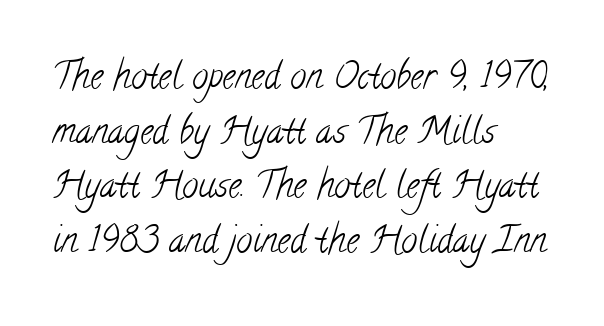
The image shows 36 px light, condensed serif type; set left-aligned, normal line spacing (1.52x), normal letter spacing, not underlined; low stroke contrast and a small x-height.
